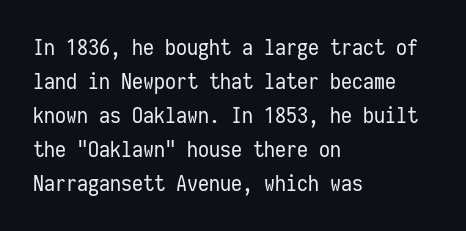
{"italic": "no", "bold": "no", "underline": "no", "align": "left", "line_spacing": "normal", "line_spacing_ratio": 1.55, "letter_spacing": "normal", "letter_spacing_em": 0.0, "glyph_px": 22}
